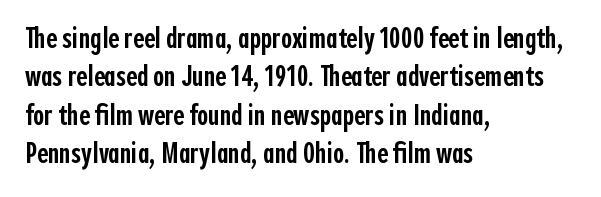
Q: Is the text bold? A: Semi-bold.
Q: Is the text italic (slanted)? A: No, it is upright.
Q: Is the typeface a serif or a sans-serif typeface? A: Sans-serif.
Q: Is the text underlined? A: No.
Q: How is the paragraph aligned? A: Left-aligned.
Q: Is the spacing between letters normal or unusually wide? A: Normal.
Q: Is the spacing between lines tight, normal or loose? A: Normal.
Q: Width (condensed, normal, or wide)? A: Condensed.
Q: x-height? A: Medium.
Q: Monospaced? A: No.
